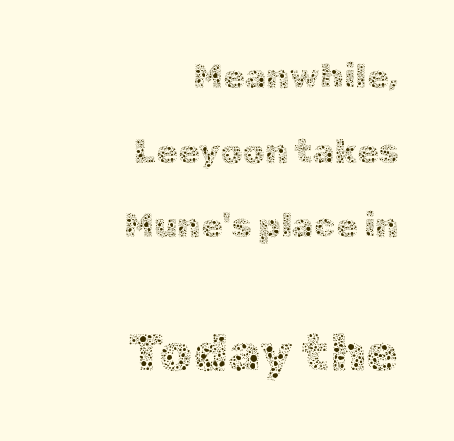
{"italic": "no", "bold": "no", "weight": "thin", "width": "normal", "x_height": "medium", "monospaced": "no", "underline": "no", "align": "right", "line_spacing": "loose", "line_spacing_ratio": 2.13, "letter_spacing": "normal", "letter_spacing_em": 0.0, "larger_block": "second", "size_ratio": 1.51, "glyph_px": 53}
